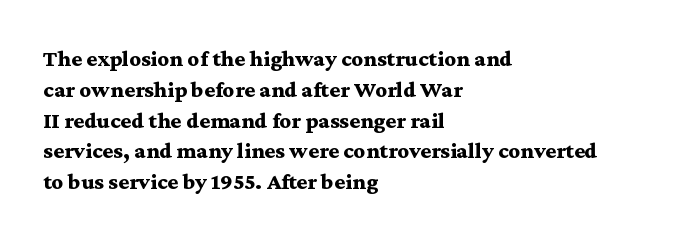
{"italic": "no", "bold": "yes", "underline": "no", "align": "left", "line_spacing": "normal", "line_spacing_ratio": 1.34, "letter_spacing": "normal", "letter_spacing_em": 0.0, "glyph_px": 23}
